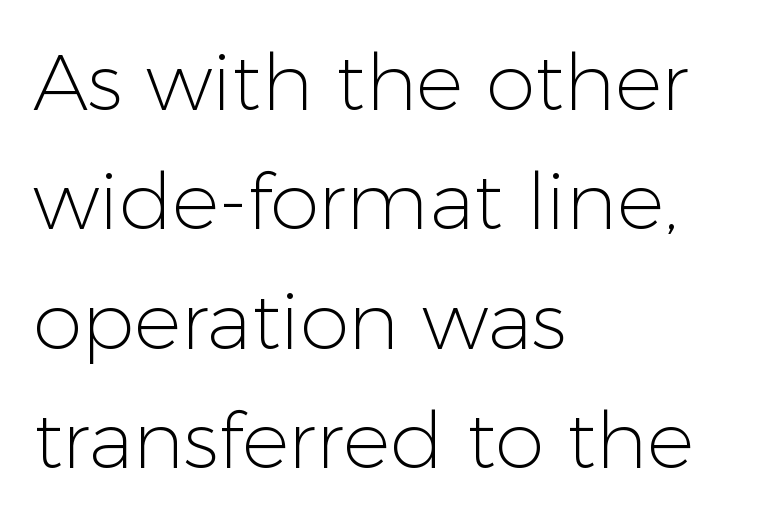
Observe the ordinary spacing: letters are neighbours, not strangers. Note the varied advance widths — an 'i' is clearly narrower than an 'm'. A typesetter would label this face a sans. Unmarked baselines from the first word to the last. The strokes are not fattened; the text isn't bold. Whoever set this chose a conventional vertical rhythm.
